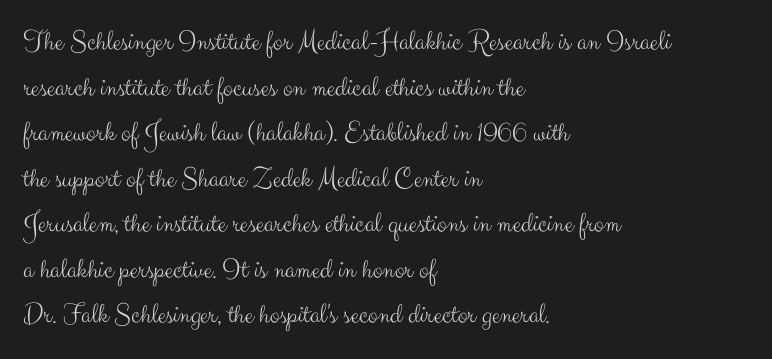
Short note: letters normally spaced. Here the designer chose a conventional face with non-uniform glyph widths. A classic flush-left, rag-right setting is used for this passage. Vertically, the passage feels balanced, rows spaced as you'd expect. These glyphs show unthickened strokes, regular width or finer.
